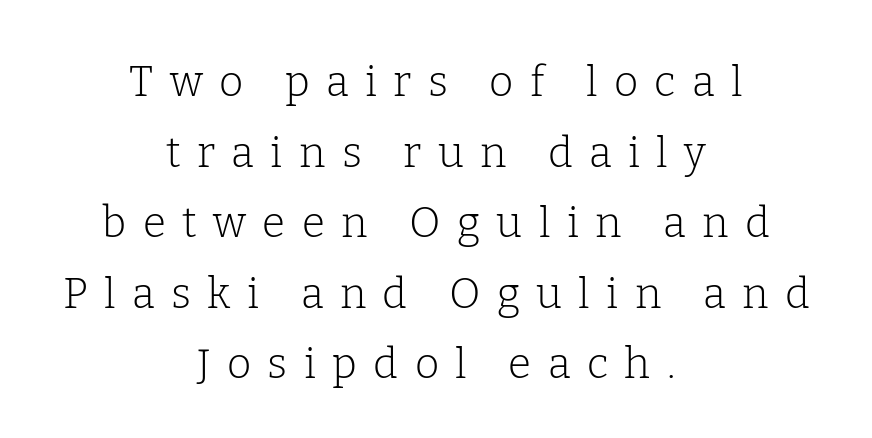
Q: Is the text bold? A: No.
Q: Is the text italic (slanted)? A: No, it is upright.
Q: Is the typeface a serif or a sans-serif typeface? A: Serif.
Q: Is the text underlined? A: No.
Q: How is the paragraph aligned? A: Centered.
Q: Is the spacing between letters normal or unusually wide? A: Unusually wide.
Q: Is the spacing between lines tight, normal or loose? A: Normal.
Q: Width (condensed, normal, or wide)? A: Normal.
Q: Stroke contrast? A: Low.
Q: x-height? A: Medium.
Q: Monospaced? A: No.
